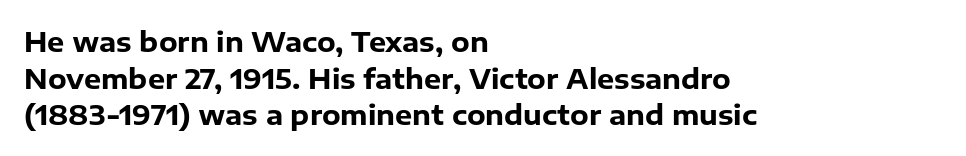
The image shows 27 px bold type, upright; set left-aligned, normal line spacing (1.36x), normal letter spacing, not underlined.
